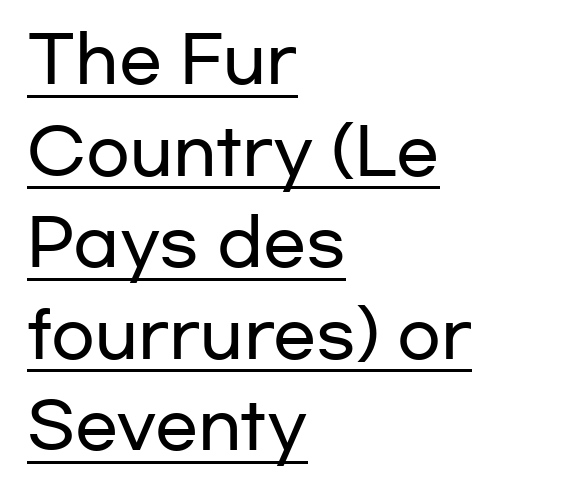
The image shows 64 px wide sans-serif type, upright; set left-aligned, normal line spacing (1.43x), normal letter spacing, underlined; low stroke contrast and a medium x-height.
